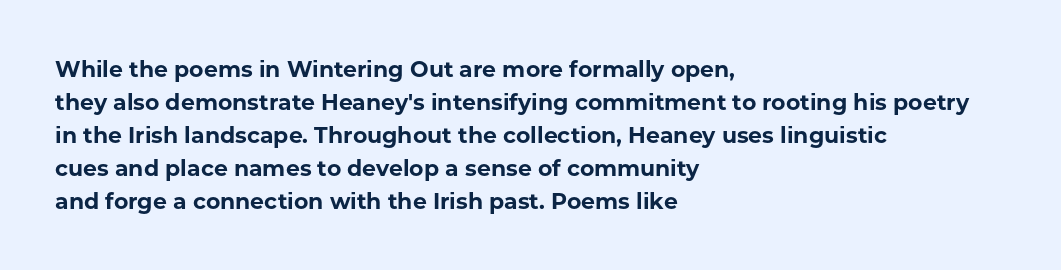
{"italic": "no", "bold": "yes", "underline": "no", "align": "left", "line_spacing": "normal", "line_spacing_ratio": 1.5, "letter_spacing": "normal", "letter_spacing_em": 0.0, "glyph_px": 22}
